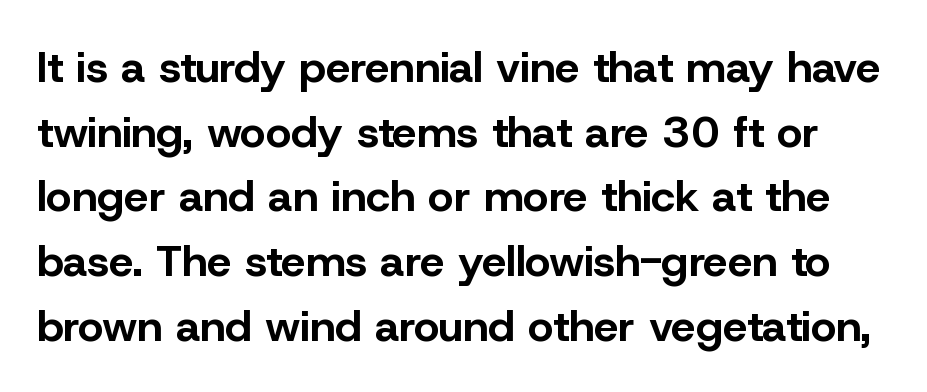
Is there much room between lines? A standard amount, neither cramped nor airy. Every letter is thick-stroked: bold, no question. The letters advance in unequal steps, a hallmark of proportional type. Lines of text with bare space underneath.
